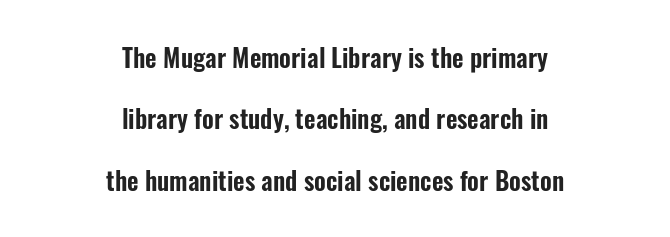
{"italic": "no", "underline": "no", "align": "center", "line_spacing": "loose", "line_spacing_ratio": 2.46, "letter_spacing": "normal", "letter_spacing_em": 0.0, "glyph_px": 25}
